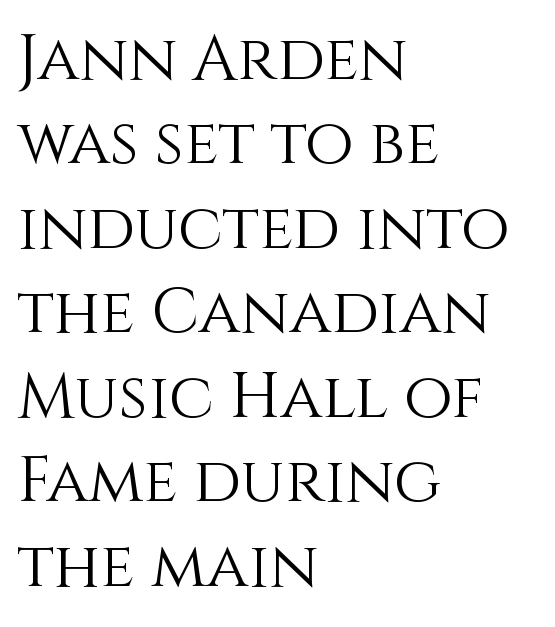
Q: Is the text bold? A: No.
Q: Is the text italic (slanted)? A: No, it is upright.
Q: Is the text underlined? A: No.
Q: How is the paragraph aligned? A: Left-aligned.
Q: Is the spacing between letters normal or unusually wide? A: Normal.
Q: Is the spacing between lines tight, normal or loose? A: Normal.
Q: Width (condensed, normal, or wide)? A: Normal.
Q: x-height? A: Large.
Q: Monospaced? A: No.
